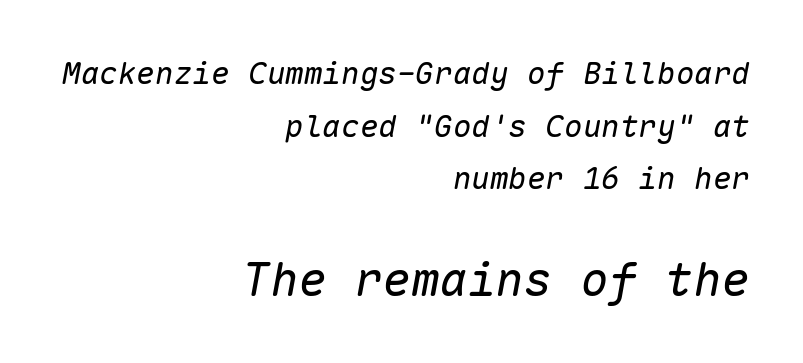
The letterforms sit at book weight or below. Spacing verdict: monospaced, one width for all characters. Leading matches the norm, producing a regular column. The paragraph shown leans on its right margin. Whoever set this made the second block the dominant, larger element. Is the type slanted? Yes — the strokes lean at a clear angle.
